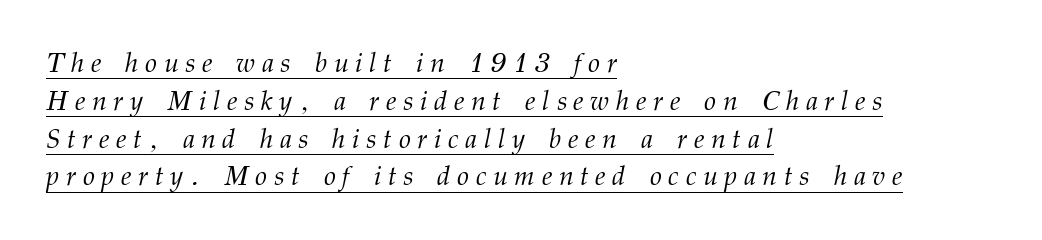
There is plenty of visible air inserted between adjacent glyphs. Honestly, the underline is the first thing you notice here. A classic flush-left, rag-right setting is used for this passage. The axis of the letterforms is tilted away from vertical. The passage shown is not bold in any degree. Horizontal bands of white between lines are of average thickness.
